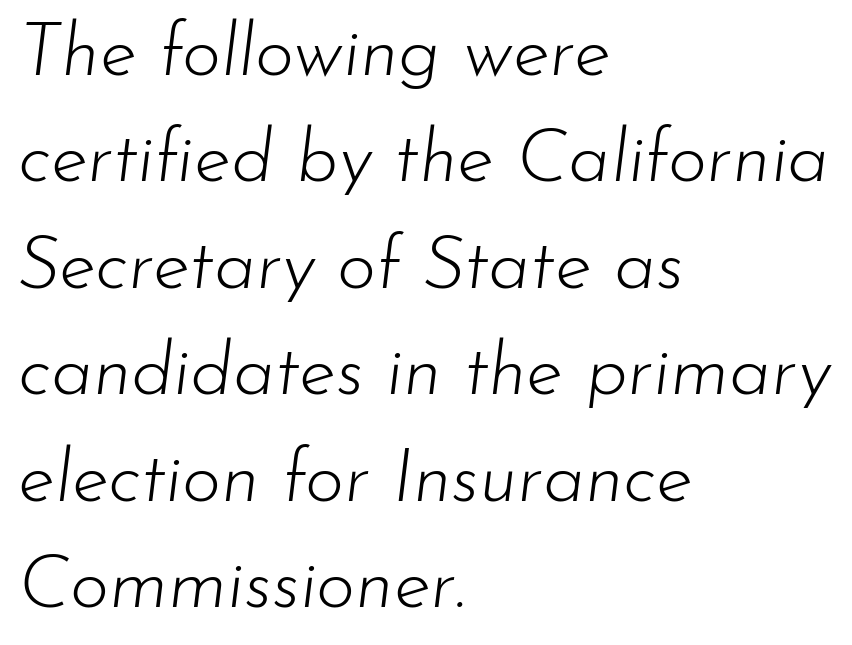
The image shows 75 px light type, italic (leaning right); set left-aligned, normal line spacing (1.42x), normal letter spacing, not underlined; low stroke contrast and a small x-height.
